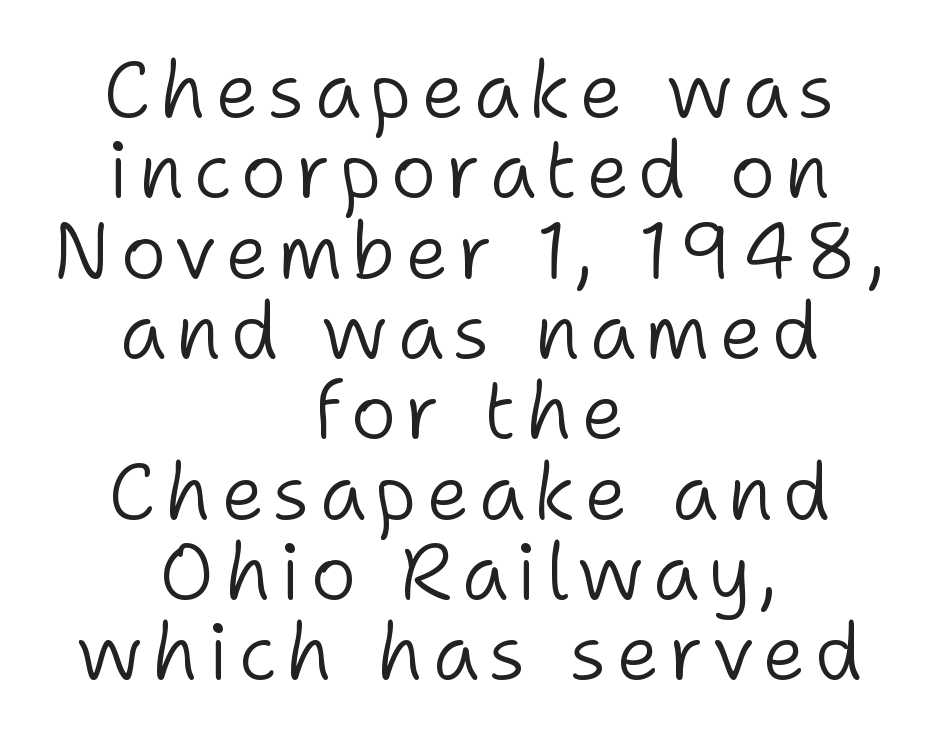
How would I describe the line gaps? Narrow and economical. The weight would be labelled regular, book, light, or lighter still. The letters advance in unequal steps, a hallmark of proportional type. This rendering uses center alignment, leaving both contours irregular but symmetric.
